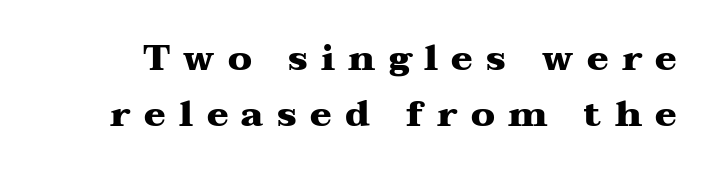
Q: Is the text bold? A: Yes.
Q: Is the text italic (slanted)? A: No, it is upright.
Q: Is the typeface a serif or a sans-serif typeface? A: Serif.
Q: Is the text underlined? A: No.
Q: Is the spacing between letters normal or unusually wide? A: Unusually wide.
Q: Is the spacing between lines tight, normal or loose? A: Normal.
Q: Width (condensed, normal, or wide)? A: Wide.
Q: Stroke contrast? A: Medium.
Q: x-height? A: Medium.
Q: Monospaced? A: No.
